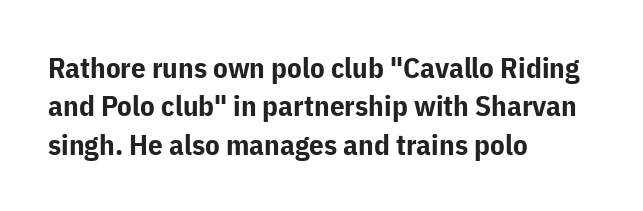
Words appear dense and cohesive because spacing is normal. I'd describe the lettering as bold — thick and assertive. Interline gaps are of average width in this sample. Each letter keeps its own natural width here, so spacing adapts to shape. This sample uses an upright cut, with every glyph sitting square on the baseline. Grotesque or geometric, the face here clearly has no serifs.
